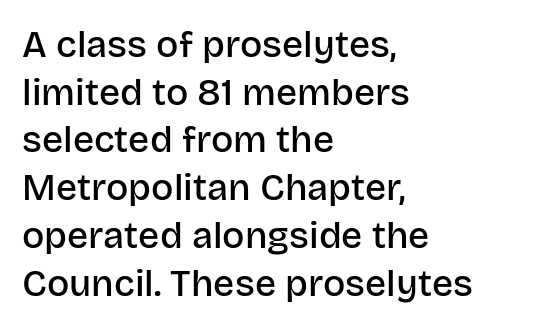
{"serif": "no", "italic": "no", "bold": "semi", "weight": "semibold", "width": "normal", "stroke_contrast": "low", "x_height": "large", "monospaced": "no", "underline": "no", "align": "left", "line_spacing": "normal", "line_spacing_ratio": 1.29, "letter_spacing": "normal", "letter_spacing_em": 0.0, "glyph_px": 37}
